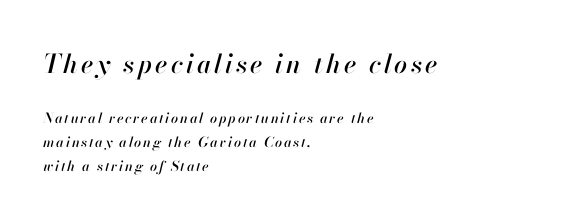
The image shows 26 px text type, italic (leaning right); set left-aligned, normal line spacing (1.68x), not underlined; the first (top) block is 1.86x larger.
